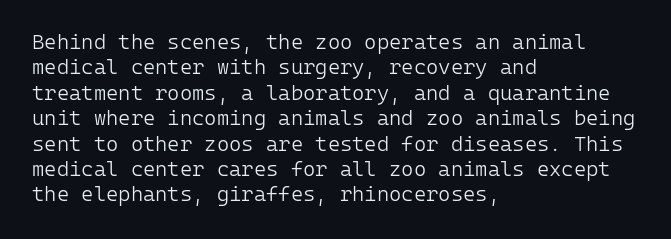
Q: Is the text bold? A: No.
Q: Is the text italic (slanted)? A: No, it is upright.
Q: Is the text underlined? A: No.
Q: How is the paragraph aligned? A: Left-aligned.
Q: Is the spacing between letters normal or unusually wide? A: Normal.
